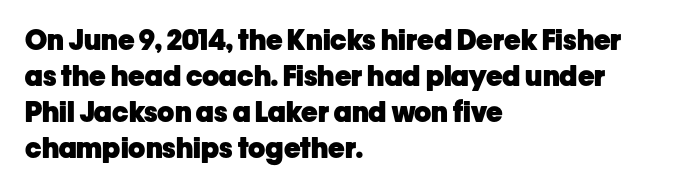
Q: Is the text bold? A: Yes.
Q: Is the text italic (slanted)? A: No, it is upright.
Q: Is the typeface a serif or a sans-serif typeface? A: Sans-serif.
Q: Is the text underlined? A: No.
Q: How is the paragraph aligned? A: Left-aligned.
Q: Is the spacing between letters normal or unusually wide? A: Normal.
Q: Is the spacing between lines tight, normal or loose? A: Normal.
Q: Width (condensed, normal, or wide)? A: Normal.
Q: Stroke contrast? A: Low.
Q: x-height? A: Medium.
Q: Monospaced? A: No.
